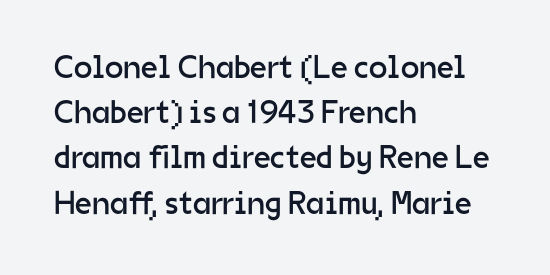
Q: Is the text bold? A: No.
Q: Is the text italic (slanted)? A: No, it is upright.
Q: Is the typeface a serif or a sans-serif typeface? A: Sans-serif.
Q: Is the text underlined? A: No.
Q: How is the paragraph aligned? A: Left-aligned.
Q: Is the spacing between letters normal or unusually wide? A: Normal.
Q: Is the spacing between lines tight, normal or loose? A: Normal.
Q: Width (condensed, normal, or wide)? A: Normal.
Q: Stroke contrast? A: Low.
Q: x-height? A: Medium.
Q: Monospaced? A: No.
